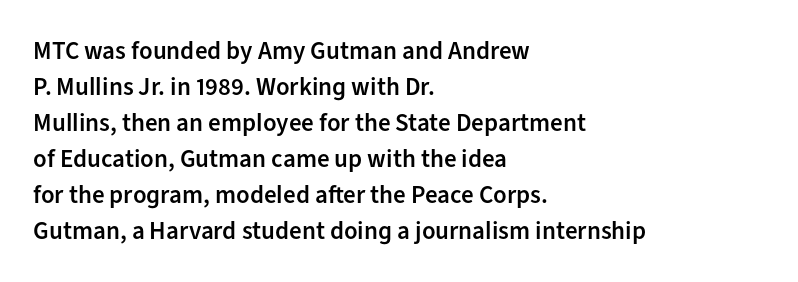
Q: Is the text bold? A: Semi-bold.
Q: Is the text italic (slanted)? A: No, it is upright.
Q: Is the text underlined? A: No.
Q: How is the paragraph aligned? A: Left-aligned.
Q: Is the spacing between letters normal or unusually wide? A: Normal.
Q: Is the spacing between lines tight, normal or loose? A: Normal.
